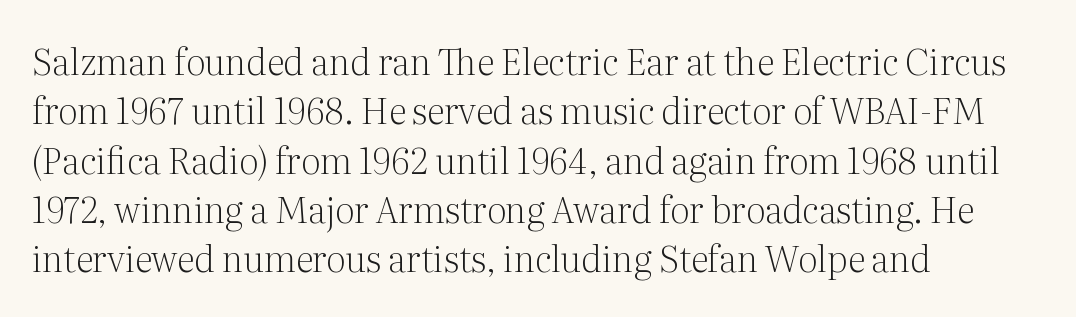
{"serif": "yes", "italic": "no", "bold": "no", "weight": "light", "width": "normal", "stroke_contrast": "medium", "x_height": "medium", "monospaced": "no", "underline": "no", "align": "left", "line_spacing": "normal", "line_spacing_ratio": 1.37, "letter_spacing": "normal", "letter_spacing_em": 0.0, "glyph_px": 36}
